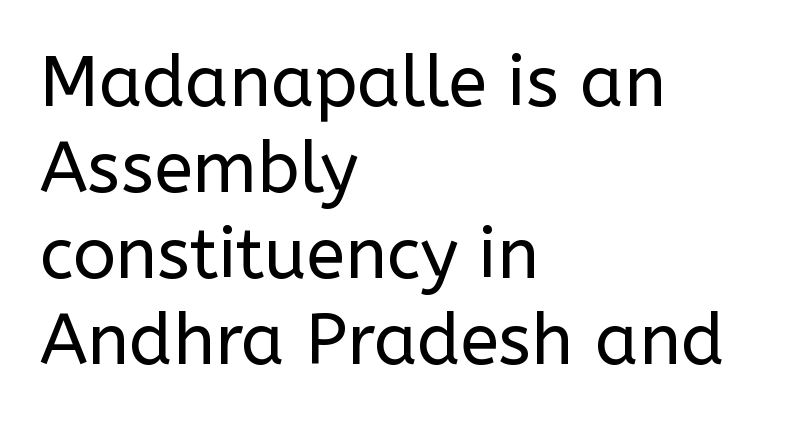
{"serif": "no", "italic": "no", "bold": "no", "weight": "regular", "width": "normal", "stroke_contrast": "low", "x_height": "medium", "monospaced": "no", "underline": "no", "align": "left", "line_spacing_ratio": 1.21, "letter_spacing": "normal", "letter_spacing_em": 0.0, "glyph_px": 71}
